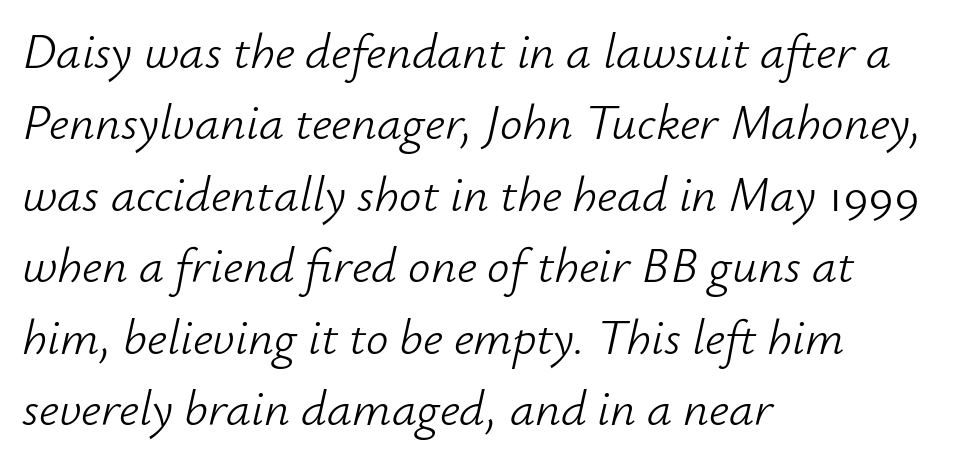
An italicized treatment has been applied to the whole sample. The font is comparable to plain body text, perhaps lighter. Nobody drew a line under any word here. These lines are set flush left with a ragged right edge.
